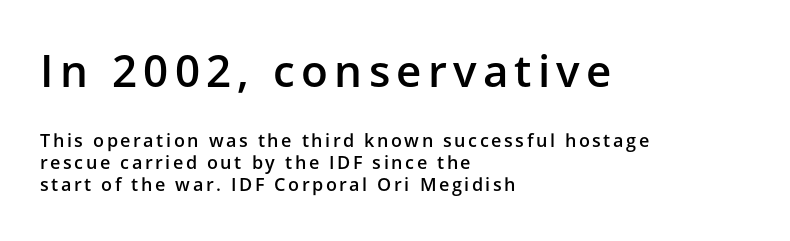
The ragged edge is on the right, which tells us the setting is flush left. Proportional: the letters do not fall into vertical columns. The zone under the glyphs is completely vacant. A roman cut, with each character standing at attention. The face used here is a sans, in the tradition of grotesques and geometrics.
